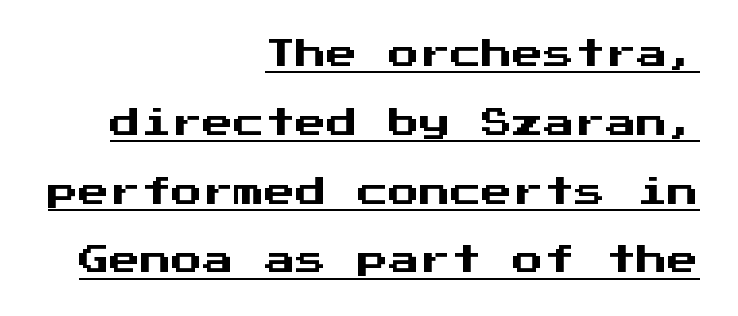
Q: Is the text italic (slanted)? A: No, it is upright.
Q: Is the typeface a serif or a sans-serif typeface? A: Sans-serif.
Q: Is the text underlined? A: Yes.
Q: How is the paragraph aligned? A: Right-aligned.
Q: Is the spacing between letters normal or unusually wide? A: Normal.
Q: Is the spacing between lines tight, normal or loose? A: Loose.
Q: Width (condensed, normal, or wide)? A: Normal.
Q: Stroke contrast? A: Medium.
Q: x-height? A: Medium.
Q: Monospaced? A: Yes.
